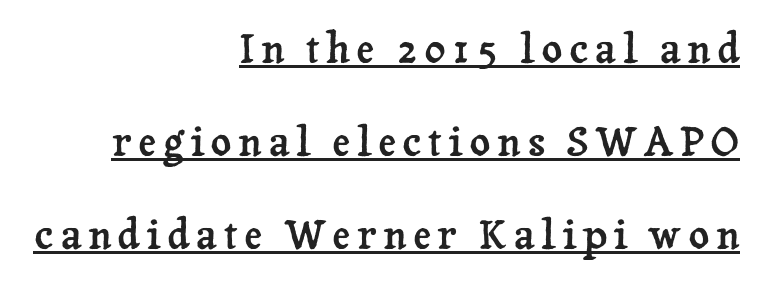
{"serif": "yes", "italic": "no", "width": "normal", "stroke_contrast": "low", "x_height": "medium", "monospaced": "no", "underline": "yes", "align": "right", "line_spacing": "loose", "line_spacing_ratio": 2.32, "glyph_px": 40}
